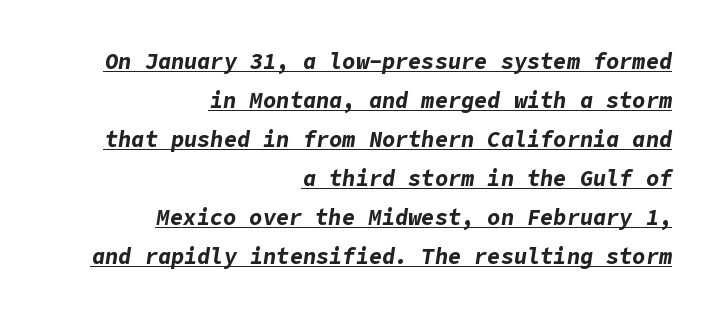
The image shows 22 px bold type, italic (leaning right); set right-aligned, line spacing 1.77x, normal letter spacing, underlined.
